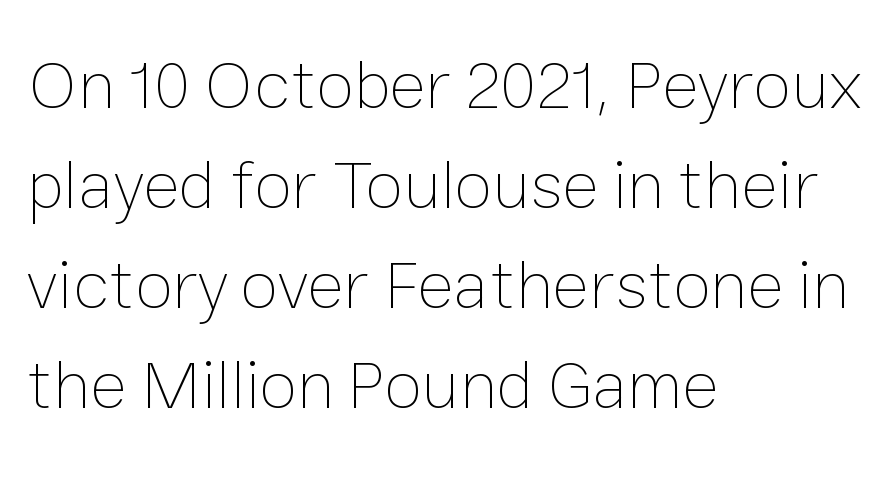
Q: Is the text bold? A: No.
Q: Is the text italic (slanted)? A: No, it is upright.
Q: Is the text underlined? A: No.
Q: How is the paragraph aligned? A: Left-aligned.
Q: Is the spacing between letters normal or unusually wide? A: Normal.
Q: Is the spacing between lines tight, normal or loose? A: Normal.
Q: Width (condensed, normal, or wide)? A: Normal.
Q: Stroke contrast? A: Low.
Q: x-height? A: Medium.
Q: Monospaced? A: No.
